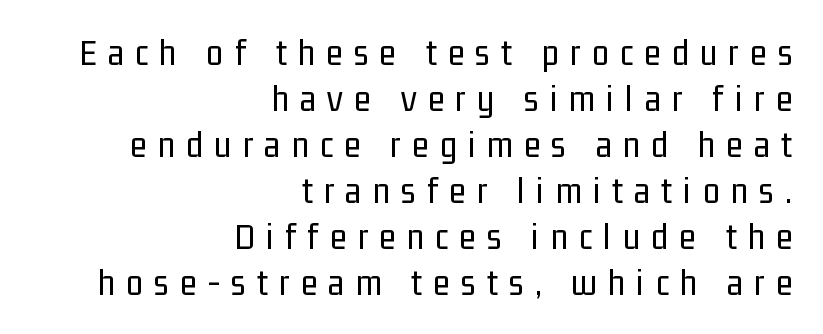
{"serif": "no", "italic": "no", "bold": "no", "weight": "regular", "width": "condensed", "stroke_contrast": "low", "x_height": "medium", "monospaced": "no", "underline": "no", "align": "right", "line_spacing_ratio": 1.21, "letter_spacing": "wide", "letter_spacing_em": 0.3, "glyph_px": 38}
